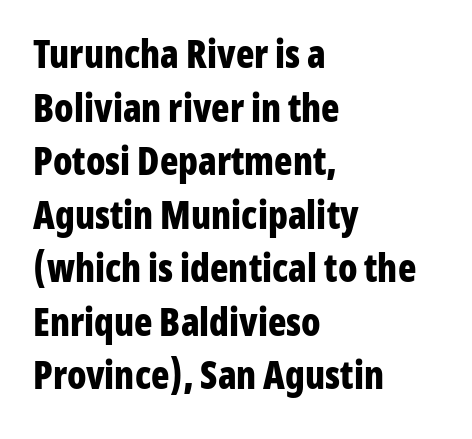
Q: Is the text bold? A: Yes.
Q: Is the text italic (slanted)? A: No, it is upright.
Q: Is the typeface a serif or a sans-serif typeface? A: Sans-serif.
Q: Is the text underlined? A: No.
Q: How is the paragraph aligned? A: Left-aligned.
Q: Is the spacing between letters normal or unusually wide? A: Normal.
Q: Is the spacing between lines tight, normal or loose? A: Normal.
Q: Width (condensed, normal, or wide)? A: Condensed.
Q: Stroke contrast? A: Low.
Q: x-height? A: Medium.
Q: Monospaced? A: No.
